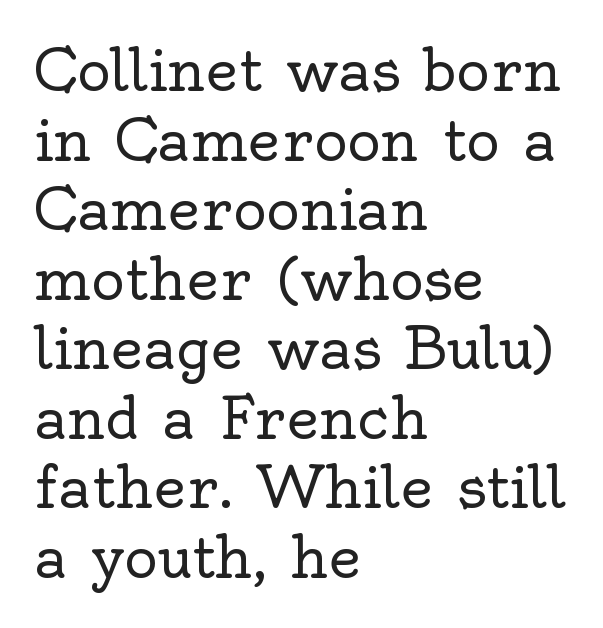
Q: Is the text bold? A: No.
Q: Is the text italic (slanted)? A: No, it is upright.
Q: Is the typeface a serif or a sans-serif typeface? A: Serif.
Q: Is the text underlined? A: No.
Q: How is the paragraph aligned? A: Left-aligned.
Q: Is the spacing between letters normal or unusually wide? A: Normal.
Q: Width (condensed, normal, or wide)? A: Normal.
Q: x-height? A: Small.
Q: Monospaced? A: No.
